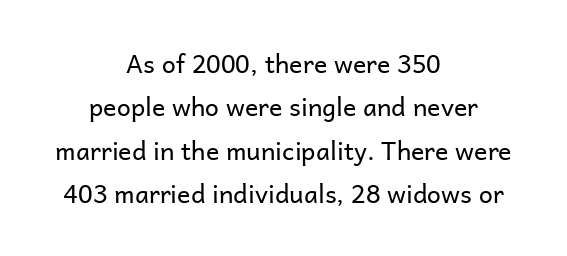
The image shows 25 px text type, upright; set centered, line spacing 1.74x, normal letter spacing, not underlined.
